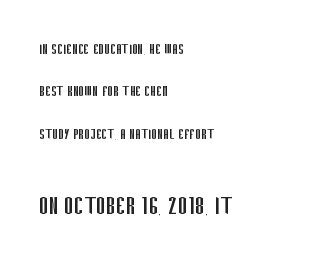
The image shows 29 px regular-weight, condensed sans-serif type, upright; set left-aligned, loose line spacing (2.49x), normal letter spacing, not underlined; the second (bottom) block is 1.71x larger; low stroke contrast and a large x-height.
